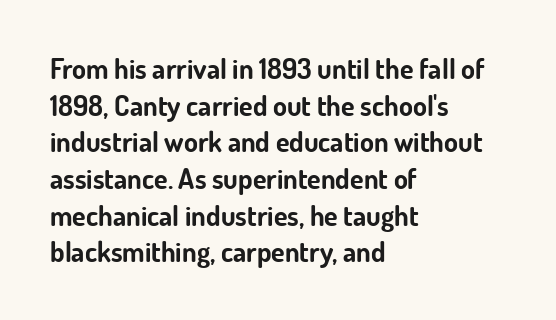
{"serif": "no", "italic": "no", "bold": "yes", "weight": "bold", "width": "normal", "stroke_contrast": "low", "x_height": "small", "monospaced": "no", "underline": "no", "align": "left", "line_spacing": "normal", "line_spacing_ratio": 1.31, "letter_spacing": "normal", "letter_spacing_em": 0.0, "glyph_px": 28}
